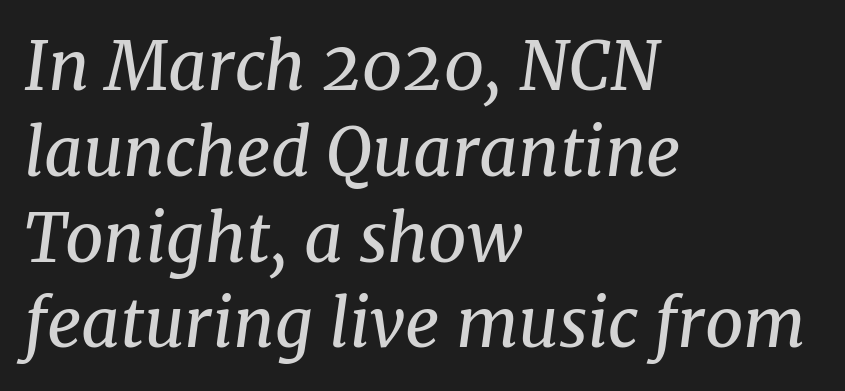
{"serif": "yes", "italic": "yes", "lean": "right", "slant_degrees": 8, "bold": "no", "weight": "regular", "width": "normal", "stroke_contrast": "medium", "x_height": "medium", "monospaced": "no", "underline": "no", "align": "left", "line_spacing": "normal", "line_spacing_ratio": 1.28, "letter_spacing": "normal", "letter_spacing_em": 0.0, "glyph_px": 67}
